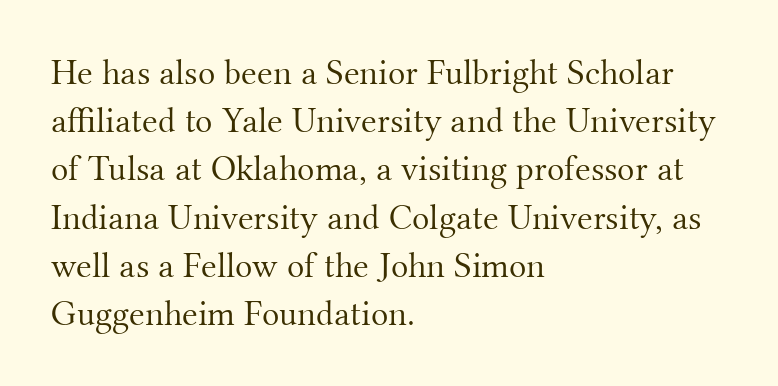
Q: Is the text bold? A: No.
Q: Is the text italic (slanted)? A: No, it is upright.
Q: Is the typeface a serif or a sans-serif typeface? A: Serif.
Q: Is the text underlined? A: No.
Q: How is the paragraph aligned? A: Left-aligned.
Q: Is the spacing between letters normal or unusually wide? A: Normal.
Q: Is the spacing between lines tight, normal or loose? A: Normal.
Q: Width (condensed, normal, or wide)? A: Normal.
Q: Stroke contrast? A: Medium.
Q: x-height? A: Small.
Q: Monospaced? A: No.
